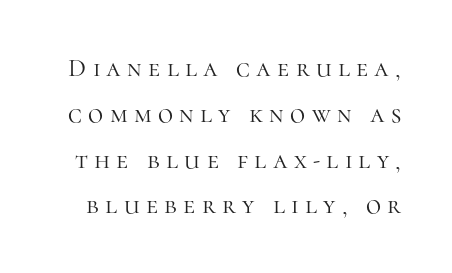
The image shows 26 px text type, upright; set line spacing 1.76x, unusually wide letter spacing (+0.24 em), not underlined.
